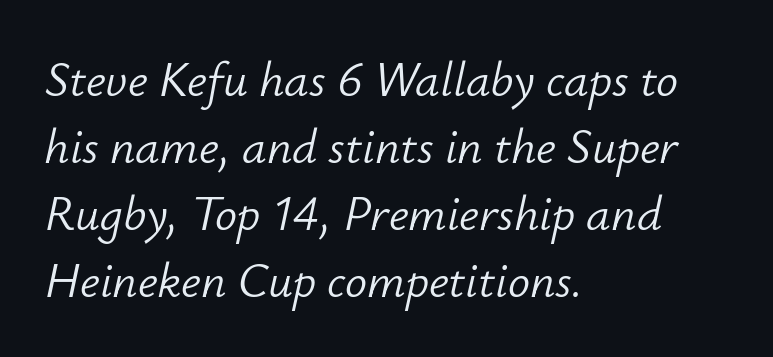
The image shows 49 px light type, italic (leaning right); set left-aligned, normal line spacing (1.37x), normal letter spacing, not underlined; low stroke contrast and a small x-height.
